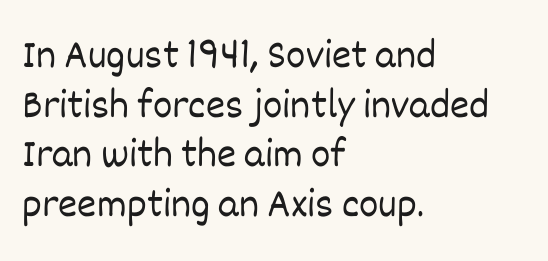
The letters advance in unequal steps, a hallmark of proportional type. Nope, not italic — everything's standing straight. Every row of glyphs begins at an identical x-position on the left. The specimen omits any rule beneath the text block's lines. A quiet, ordinary-to-light weight characterises the typeface.
